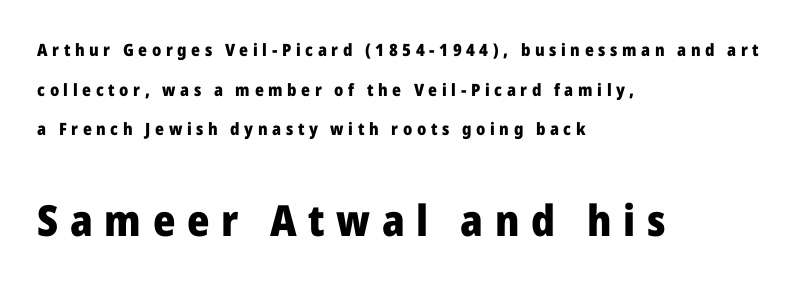
The image shows 43 px heavy sans-serif type, upright; set left-aligned, loose line spacing (2.33x), unusually wide letter spacing (+0.27 em), not underlined; the second (bottom) block is 2.53x larger; low stroke contrast and a medium x-height.
